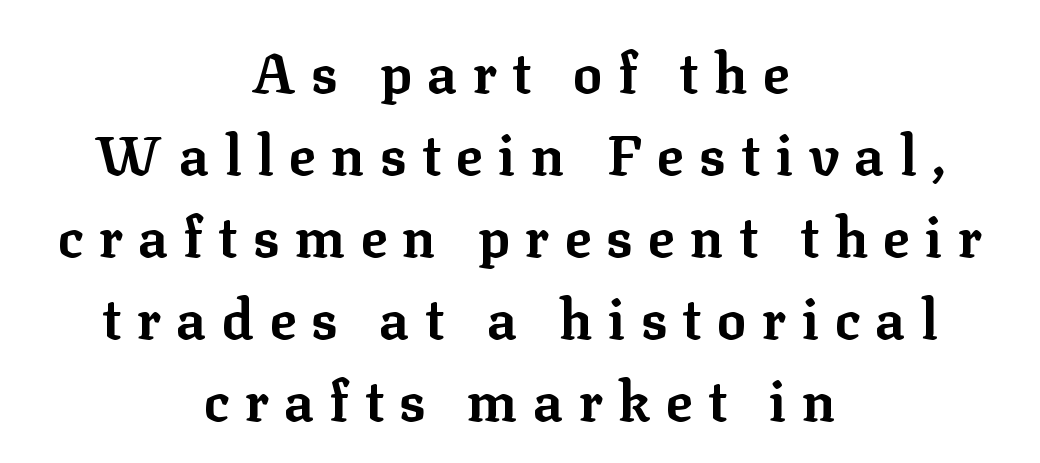
{"serif": "yes", "italic": "no", "bold": "yes", "weight": "bold", "width": "normal", "stroke_contrast": "low", "x_height": "medium", "monospaced": "no", "underline": "no", "align": "center", "line_spacing": "normal", "line_spacing_ratio": 1.49, "letter_spacing": "wide", "letter_spacing_em": 0.28, "glyph_px": 55}
